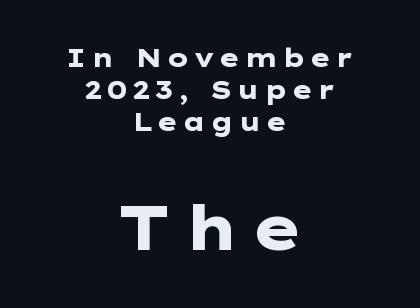
{"serif": "no", "italic": "no", "bold": "yes", "weight": "heavy", "width": "wide", "stroke_contrast": "low", "x_height": "medium", "underline": "no", "align": "center", "line_spacing": "normal", "line_spacing_ratio": 1.28, "larger_block": "second", "size_ratio": 2.48, "glyph_px": 62}
